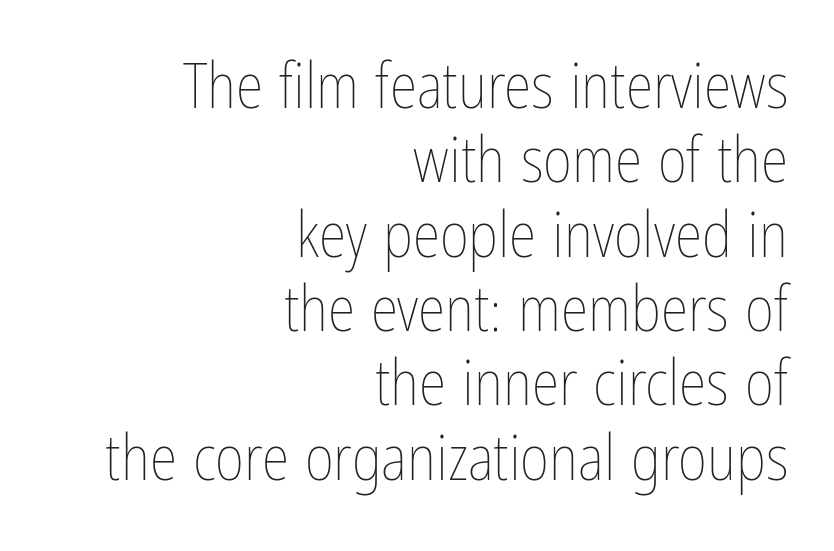
{"italic": "no", "bold": "no", "weight": "thin", "width": "condensed", "stroke_contrast": "low", "x_height": "medium", "monospaced": "no", "underline": "no", "align": "right", "line_spacing_ratio": 1.18, "letter_spacing": "normal", "letter_spacing_em": 0.0, "glyph_px": 63}
